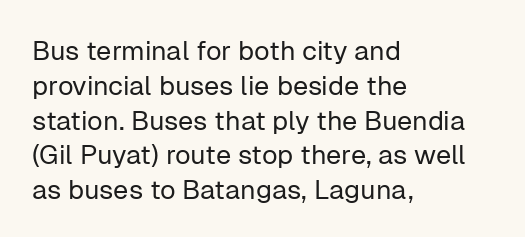
This sample keeps an unexceptional amount of space between lines. Characters remain perfectly vertical along every line. The gap between lines stays unmarked. Is this a heavy cut? Hardly; it is regular or lighter.
